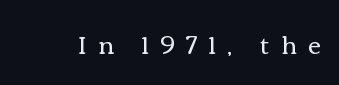
Q: Is the text bold? A: No.
Q: Is the text italic (slanted)? A: No, it is upright.
Q: Is the text underlined? A: No.
Q: Is the spacing between letters normal or unusually wide? A: Unusually wide.
